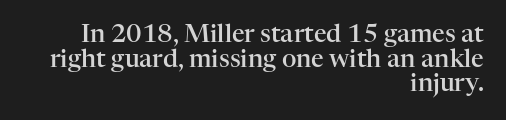
Q: Is the text bold? A: Semi-bold.
Q: Is the text italic (slanted)? A: No, it is upright.
Q: Is the text underlined? A: No.
Q: How is the paragraph aligned? A: Right-aligned.
Q: Is the spacing between letters normal or unusually wide? A: Normal.
Q: Is the spacing between lines tight, normal or loose? A: Tight.
